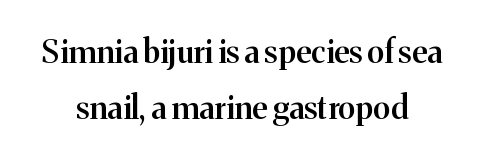
{"serif": "yes", "italic": "no", "bold": "semi", "weight": "semibold", "width": "normal", "stroke_contrast": "medium", "x_height": "medium", "monospaced": "no", "underline": "no", "align": "center", "line_spacing_ratio": 1.75, "letter_spacing": "normal", "letter_spacing_em": 0.0, "glyph_px": 32}
